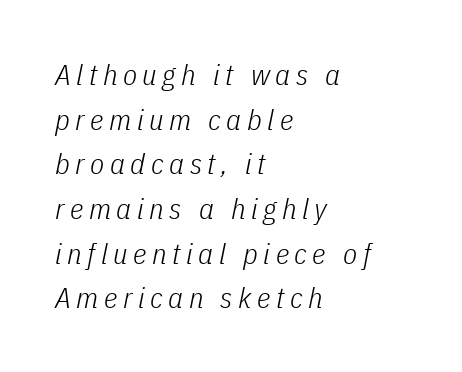
The image shows 29 px light, condensed type, italic (leaning right); set left-aligned, normal line spacing (1.54x), not underlined; low stroke contrast and a medium x-height.
